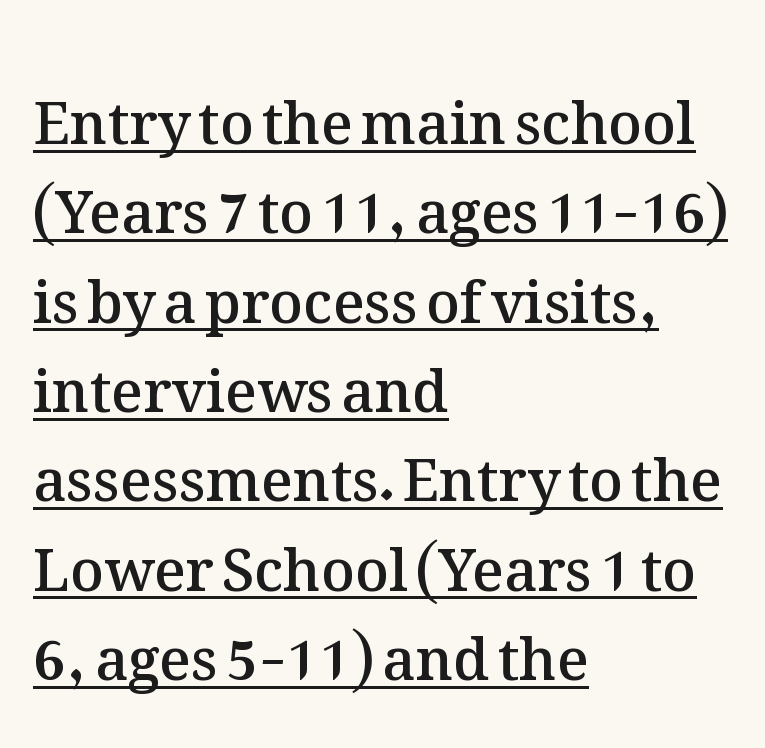
The line texture is even and compact thanks to regular tracking. The lines sit at an ordinary, default distance from one another. Underlined type. The lettering holds an erect, upright posture throughout. A typesetter would call this proportional, since set widths differ per character. The sample has been set in demibold, a notch under bold.
